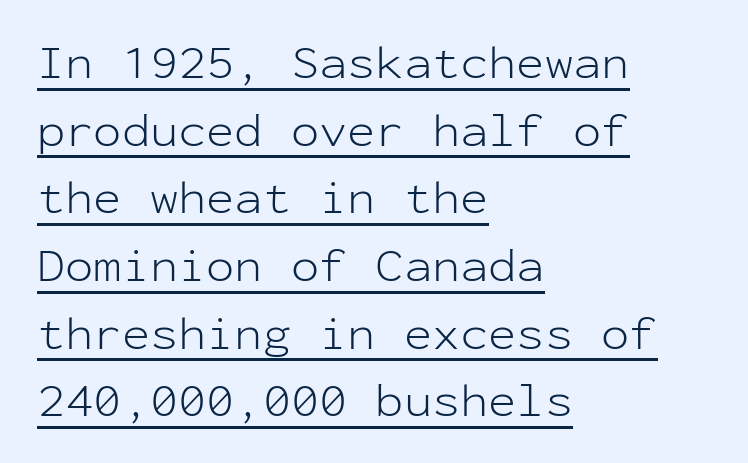
Q: Is the text bold? A: No.
Q: Is the text italic (slanted)? A: No, it is upright.
Q: Is the typeface a serif or a sans-serif typeface? A: Sans-serif.
Q: Is the text underlined? A: Yes.
Q: How is the paragraph aligned? A: Left-aligned.
Q: Is the spacing between letters normal or unusually wide? A: Normal.
Q: Is the spacing between lines tight, normal or loose? A: Normal.
Q: Width (condensed, normal, or wide)? A: Normal.
Q: Stroke contrast? A: Low.
Q: x-height? A: Medium.
Q: Monospaced? A: Yes.
